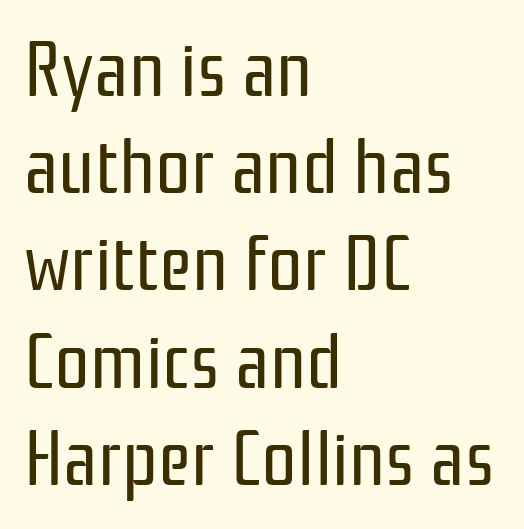
{"serif": "no", "italic": "no", "bold": "no", "weight": "regular", "width": "condensed", "stroke_contrast": "low", "x_height": "medium", "monospaced": "no", "underline": "no", "align": "left", "line_spacing_ratio": 1.23, "letter_spacing": "normal", "letter_spacing_em": 0.0, "glyph_px": 79}
